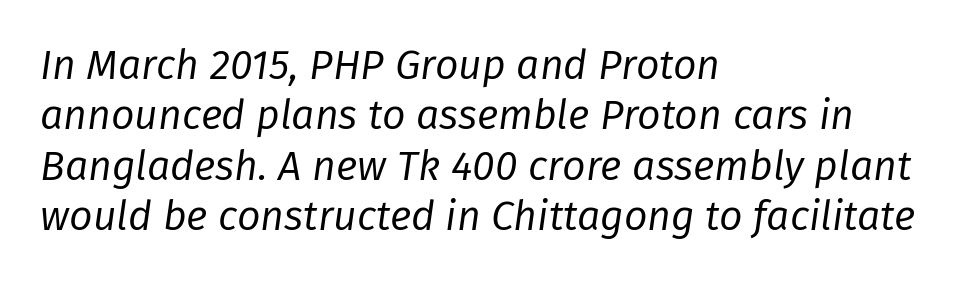
Q: Is the text bold? A: No.
Q: Is the text italic (slanted)? A: Yes, it leans right by about 8 degrees.
Q: Is the text underlined? A: No.
Q: How is the paragraph aligned? A: Left-aligned.
Q: Is the spacing between letters normal or unusually wide? A: Normal.
Q: Width (condensed, normal, or wide)? A: Normal.
Q: Stroke contrast? A: Low.
Q: x-height? A: Medium.
Q: Monospaced? A: No.
